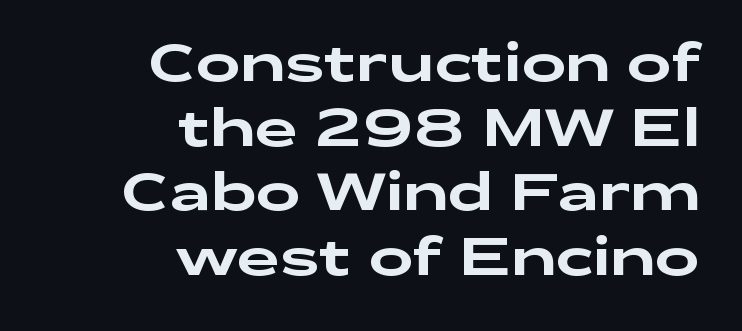
Serif or sans? Sans — the stroke terminals are bare. Underlining? Definitely not there. A typesetter would call this zero additional tracking. These lines are rendered in a variable-pitch font. Horizontally, the lines are justified to the trailing edge only. You can tell it's not italic because the verticals are truly vertical.
